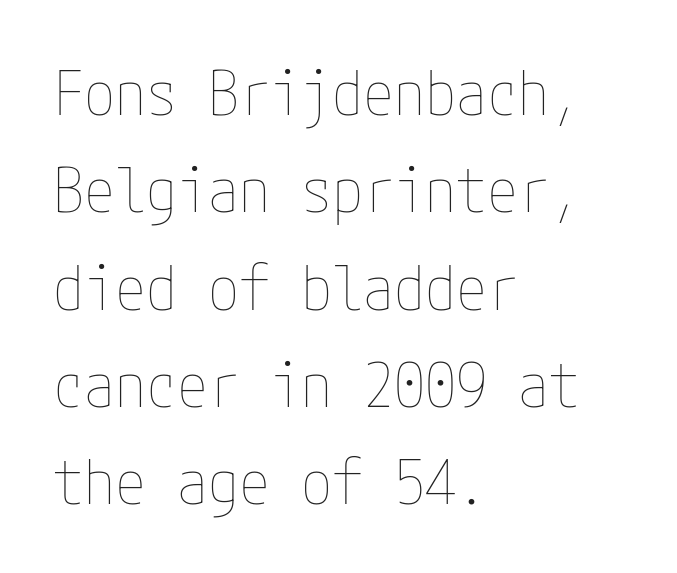
Q: Is the text bold? A: No.
Q: Is the text italic (slanted)? A: No, it is upright.
Q: Is the text underlined? A: No.
Q: How is the paragraph aligned? A: Left-aligned.
Q: Is the spacing between letters normal or unusually wide? A: Normal.
Q: Is the spacing between lines tight, normal or loose? A: Normal.
Q: Width (condensed, normal, or wide)? A: Condensed.
Q: Stroke contrast? A: Low.
Q: x-height? A: Medium.
